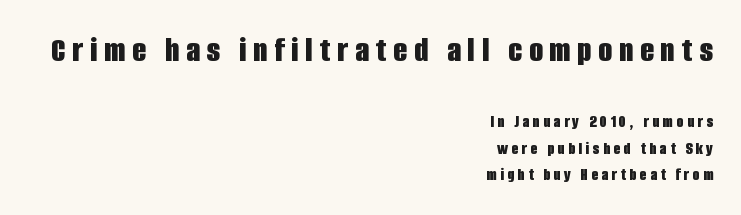
Q: Is the text bold? A: Yes.
Q: Is the text italic (slanted)? A: No, it is upright.
Q: Is the typeface a serif or a sans-serif typeface? A: Sans-serif.
Q: Is the text underlined? A: No.
Q: How is the paragraph aligned? A: Right-aligned.
Q: Is the spacing between lines tight, normal or loose? A: Normal.
Q: Which block of text is set in a larger size, the first (top) or the second (bottom)? A: The first (top) one.
Q: Width (condensed, normal, or wide)? A: Condensed.
Q: Stroke contrast? A: Low.
Q: x-height? A: Large.
Q: Monospaced? A: No.
